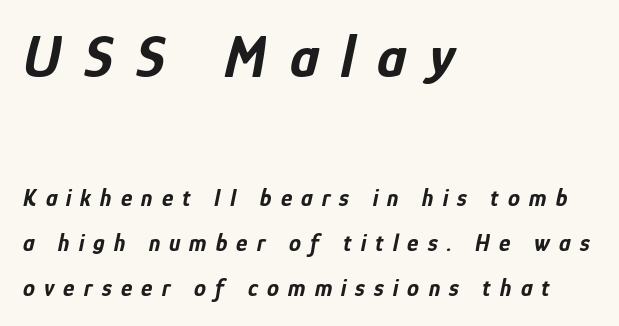
Q: Is the text bold? A: Yes.
Q: Is the text italic (slanted)? A: Yes, it leans right by about 12 degrees.
Q: Is the text underlined? A: No.
Q: How is the paragraph aligned? A: Left-aligned.
Q: Is the spacing between letters normal or unusually wide? A: Unusually wide.
Q: Which block of text is set in a larger size, the first (top) or the second (bottom)? A: The first (top) one.
Q: Width (condensed, normal, or wide)? A: Condensed.
Q: Stroke contrast? A: Low.
Q: x-height? A: Medium.
Q: Monospaced? A: No.
